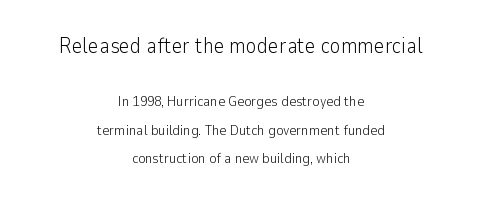
A centered setting, common on invitations and titles, is used for this passage. Weight class: somewhere from thin through regular. Honestly, the letter spacing is just normal — you wouldn't notice it. If you squint, the top block still reads clearly — it's the larger of the two. Loosely led — the rows are spread out. Lines of text with bare space underneath.
